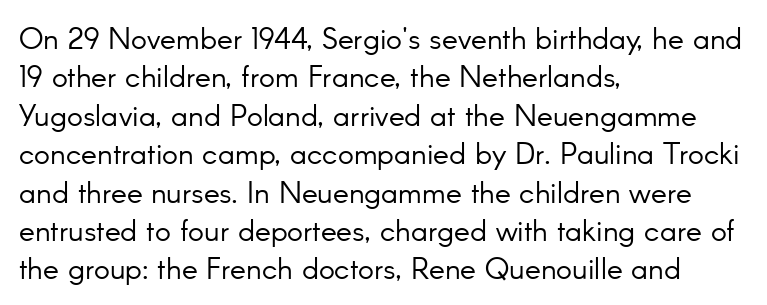
The image shows 30 px light sans-serif type, upright; set left-aligned, normal line spacing (1.28x), normal letter spacing, not underlined; low stroke contrast and a small x-height.
